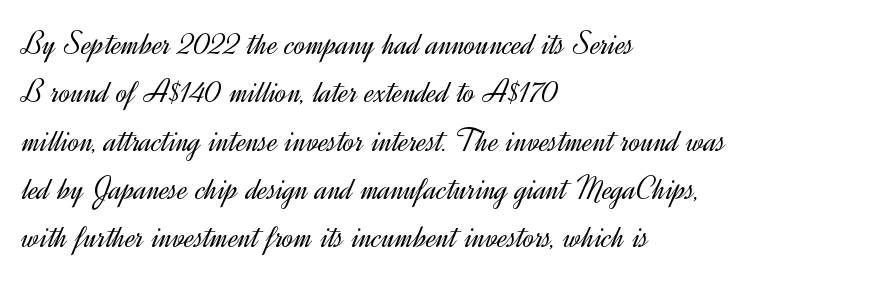
Q: Is the text bold? A: No.
Q: Is the text italic (slanted)? A: Yes.
Q: Is the typeface a serif or a sans-serif typeface? A: Sans-serif.
Q: Is the text underlined? A: No.
Q: How is the paragraph aligned? A: Left-aligned.
Q: Is the spacing between letters normal or unusually wide? A: Normal.
Q: Is the spacing between lines tight, normal or loose? A: Normal.
Q: Width (condensed, normal, or wide)? A: Normal.
Q: x-height? A: Small.
Q: Monospaced? A: No.
